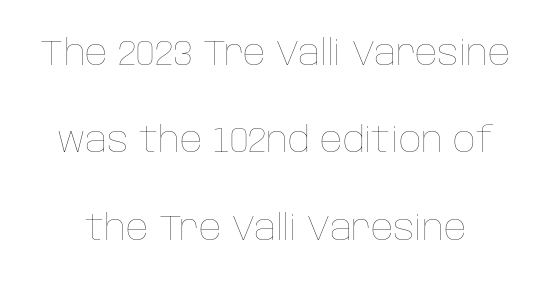
The image shows 35 px thin type, upright; set loose line spacing (2.5x), normal letter spacing, not underlined; low stroke contrast and a large x-height.
